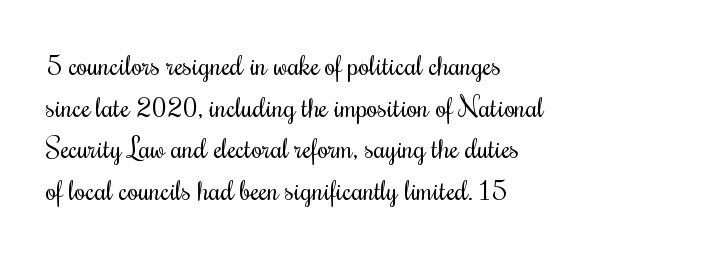
Q: Is the text bold? A: No.
Q: Is the text italic (slanted)? A: Yes.
Q: Is the typeface a serif or a sans-serif typeface? A: Serif.
Q: Is the text underlined? A: No.
Q: How is the paragraph aligned? A: Left-aligned.
Q: Is the spacing between letters normal or unusually wide? A: Normal.
Q: Is the spacing between lines tight, normal or loose? A: Normal.
Q: Width (condensed, normal, or wide)? A: Condensed.
Q: Stroke contrast? A: Medium.
Q: x-height? A: Small.
Q: Monospaced? A: No.
